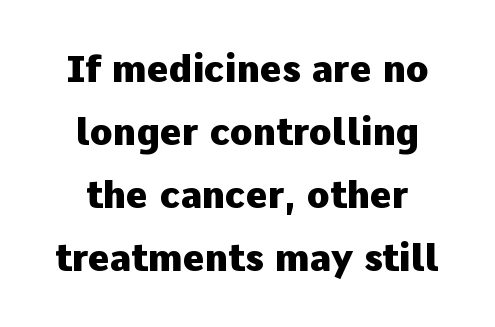
{"serif": "no", "italic": "no", "bold": "yes", "weight": "heavy", "width": "normal", "stroke_contrast": "low", "x_height": "medium", "monospaced": "no", "underline": "no", "line_spacing": "normal", "line_spacing_ratio": 1.7, "letter_spacing": "normal", "letter_spacing_em": 0.0, "glyph_px": 37}
